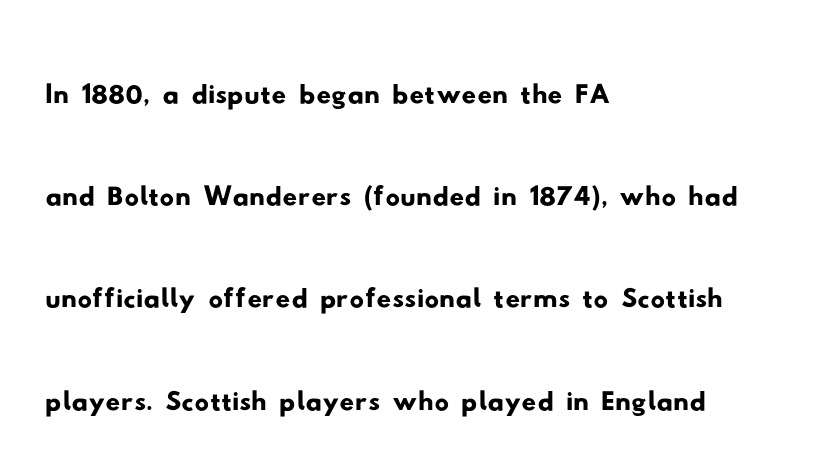
{"serif": "no", "width": "wide", "stroke_contrast": "low", "x_height": "small", "monospaced": "no", "underline": "no", "align": "left", "line_spacing": "normal", "line_spacing_ratio": 1.42, "letter_spacing": "normal", "letter_spacing_em": 0.0, "glyph_px": 72}
